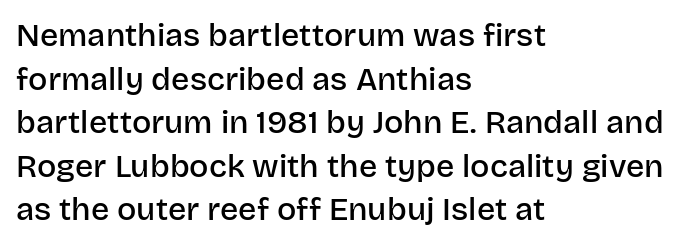
Think of a printed novel: that variable character pitch is what you see here. Nope, not italic — everything's standing straight. Observe the ordinary spacing: letters are neighbours, not strangers. Does the type have serifs? No, each stem ends abruptly. Every row of glyphs begins at an identical x-position on the left. Has an underline been added? It has not.
